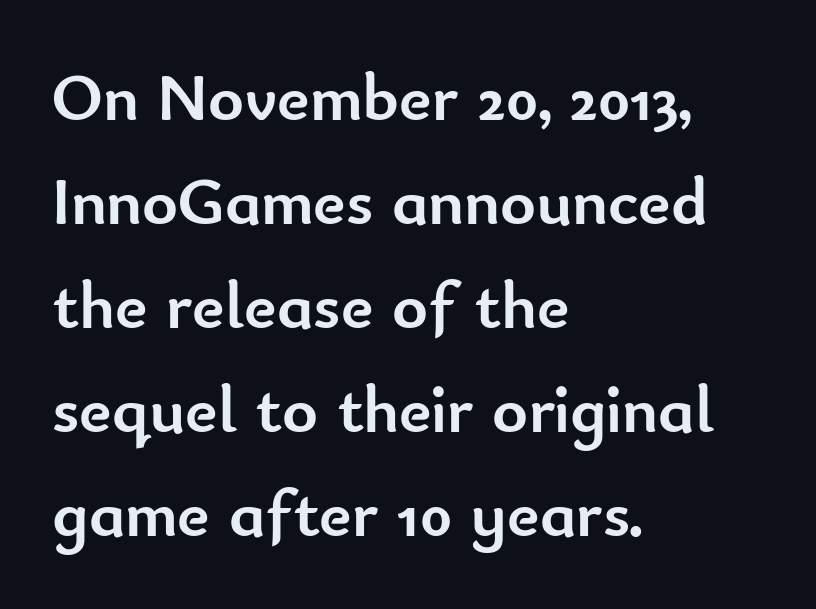
The vertical gap from one line to the next is medium. The passage shown is typed in a proportional face where columns would drift. Classification — sans serif. Pretty heavy lettering here — definitely bold.
